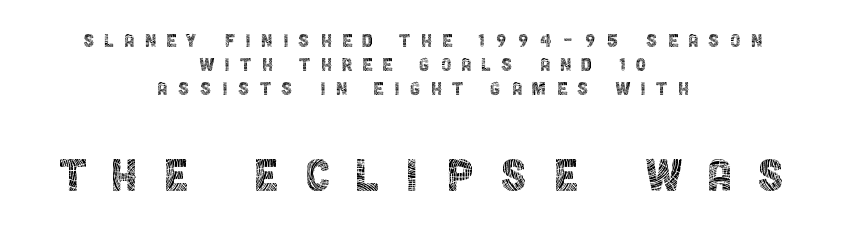
The image shows 57 px thin, condensed sans-serif type, upright; set centered, tight line spacing (1.04x), unusually wide letter spacing (+0.44 em), not underlined; the second (bottom) block is 2.48x larger; a large x-height.
